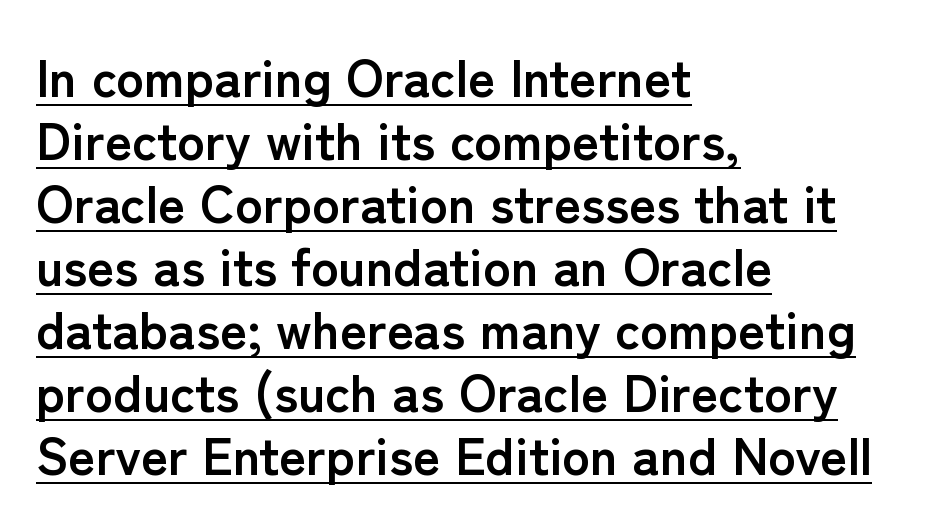
The image shows 52 px semibold sans-serif type, upright; set left-aligned, line spacing 1.21x, normal letter spacing, underlined; low stroke contrast and a medium x-height.
